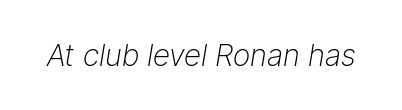
Nobody drew a line under any word here. Words appear dense and cohesive because spacing is normal. Posture: slanted. Caption: face not bold, strokes unweighted.
